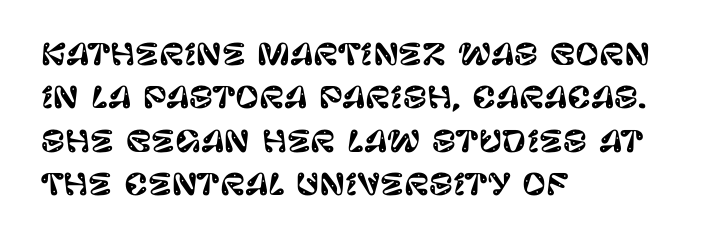
A typesetter would call this proportional, since set widths differ per character. Rule under the text: the space is simply empty. This block has exactly the height ordinary leading produces. Line beginnings align vertically; line endings do not.
